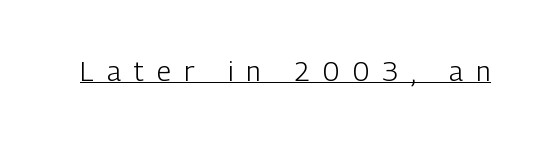
What stands out about the letter spacing? Its width — letters are far apart. The rendering uses the underline text-decoration. The letters stand straight up with perfectly vertical stems. No extra ink here — the face is not bold.
